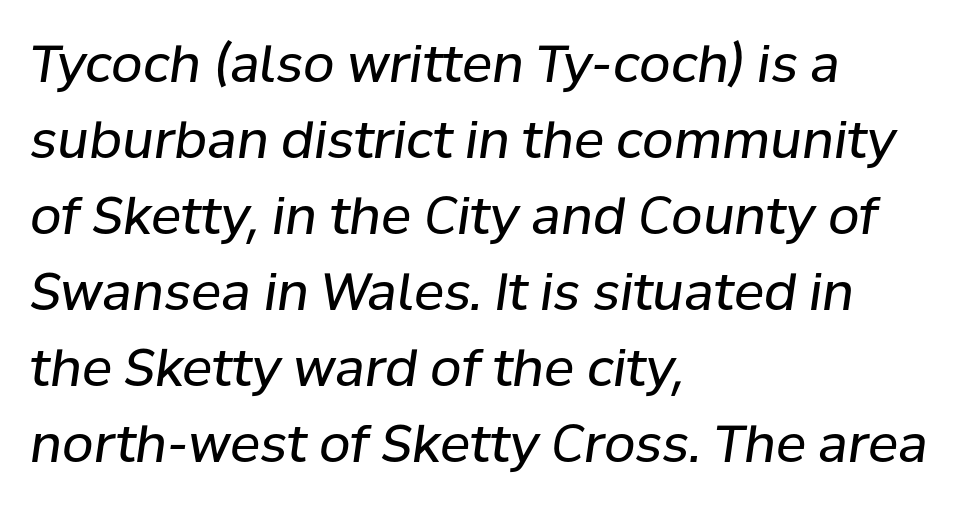
{"italic": "yes", "lean": "right", "slant_degrees": 8, "bold": "no", "weight": "regular", "width": "normal", "stroke_contrast": "low", "x_height": "medium", "monospaced": "no", "underline": "no", "align": "left", "line_spacing": "normal", "line_spacing_ratio": 1.49, "letter_spacing": "normal", "letter_spacing_em": 0.0, "glyph_px": 51}
